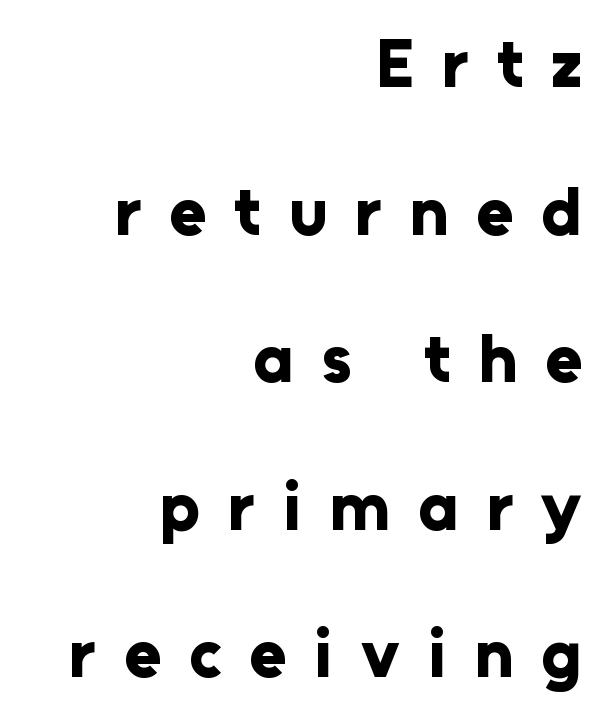
{"serif": "no", "italic": "no", "bold": "yes", "weight": "bold", "width": "normal", "stroke_contrast": "low", "x_height": "medium", "monospaced": "no", "underline": "no", "align": "right", "line_spacing": "loose", "line_spacing_ratio": 2.17, "letter_spacing": "wide", "letter_spacing_em": 0.41, "glyph_px": 68}
